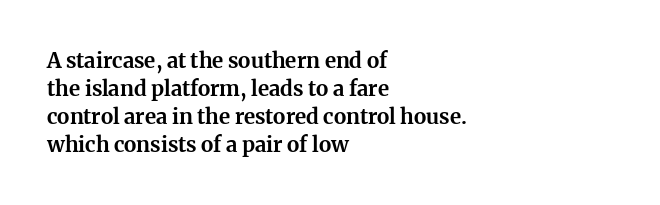
Q: Is the text bold? A: Yes.
Q: Is the text italic (slanted)? A: No, it is upright.
Q: Is the text underlined? A: No.
Q: How is the paragraph aligned? A: Left-aligned.
Q: Is the spacing between letters normal or unusually wide? A: Normal.
Q: Is the spacing between lines tight, normal or loose? A: Normal.
